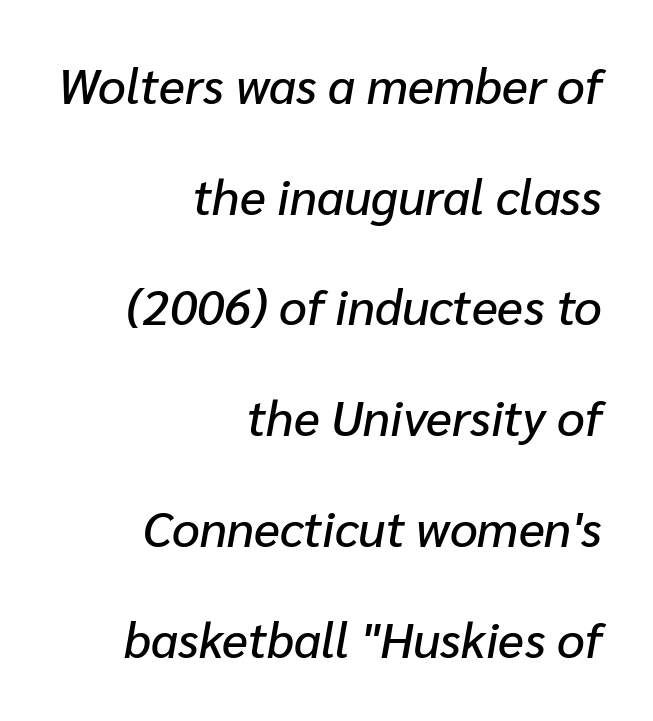
The image shows 49 px text type, italic (leaning right); set right-aligned, loose line spacing (2.26x), normal letter spacing, not underlined; low stroke contrast and a medium x-height.
